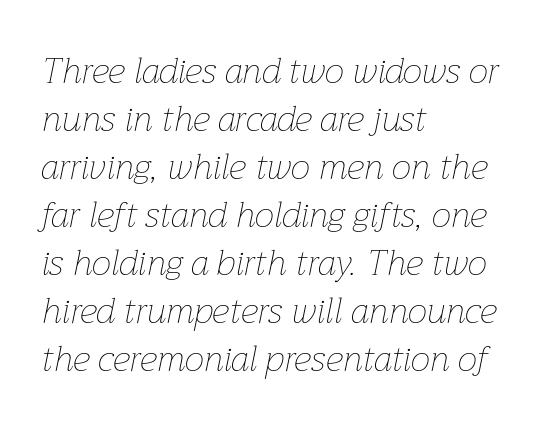
{"italic": "yes", "lean": "right", "slant_degrees": 12, "bold": "no", "weight": "thin", "width": "normal", "stroke_contrast": "low", "x_height": "medium", "monospaced": "no", "underline": "no", "align": "left", "line_spacing": "normal", "line_spacing_ratio": 1.37, "letter_spacing": "normal", "letter_spacing_em": 0.0, "glyph_px": 35}
